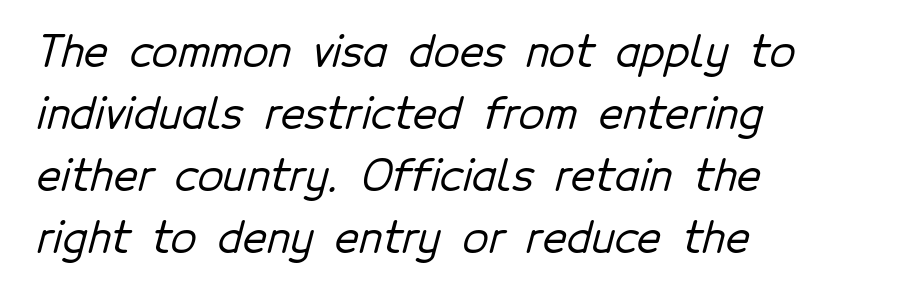
The image shows 42 px sans-serif type; set left-aligned, normal line spacing (1.48x), normal letter spacing, not underlined; low stroke contrast and a medium x-height.
